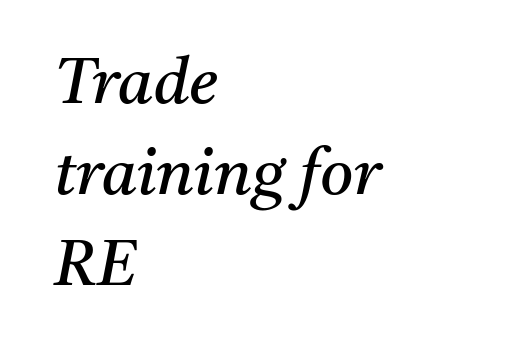
Q: Is the text bold? A: No.
Q: Is the text italic (slanted)? A: Yes, it leans right by about 11 degrees.
Q: Is the typeface a serif or a sans-serif typeface? A: Serif.
Q: Is the text underlined? A: No.
Q: How is the paragraph aligned? A: Left-aligned.
Q: Is the spacing between letters normal or unusually wide? A: Normal.
Q: Is the spacing between lines tight, normal or loose? A: Normal.
Q: Width (condensed, normal, or wide)? A: Normal.
Q: Stroke contrast? A: Medium.
Q: x-height? A: Medium.
Q: Monospaced? A: No.
